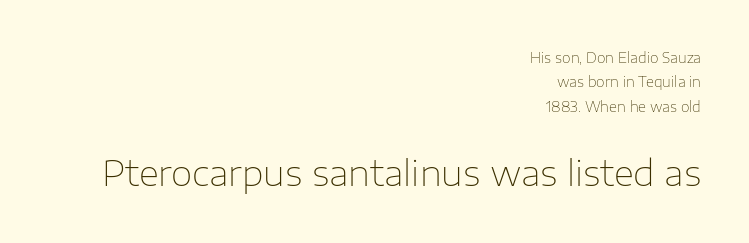
{"serif": "no", "italic": "no", "bold": "no", "weight": "thin", "width": "normal", "stroke_contrast": "low", "x_height": "medium", "monospaced": "no", "underline": "no", "align": "right", "line_spacing_ratio": 1.74, "letter_spacing": "normal", "letter_spacing_em": 0.0, "larger_block": "second", "size_ratio": 2.5, "glyph_px": 35}
